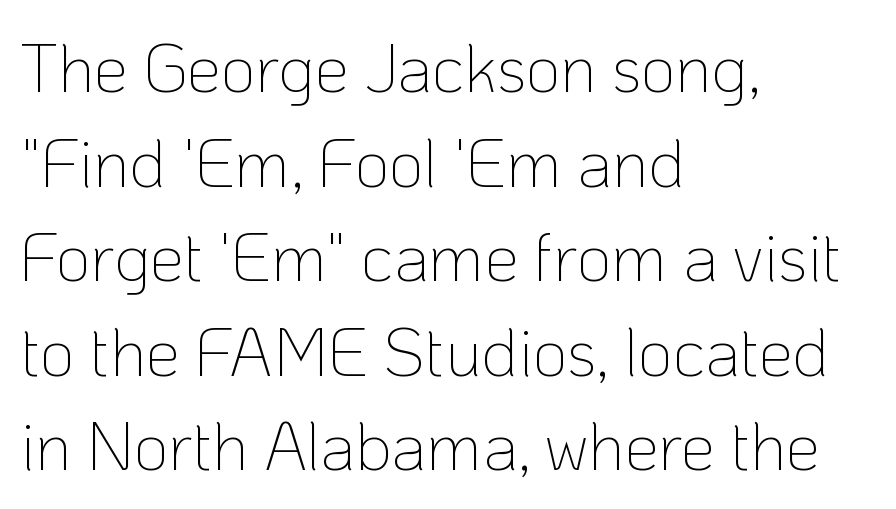
Q: Is the text bold? A: No.
Q: Is the text italic (slanted)? A: No, it is upright.
Q: Is the typeface a serif or a sans-serif typeface? A: Sans-serif.
Q: Is the text underlined? A: No.
Q: How is the paragraph aligned? A: Left-aligned.
Q: Is the spacing between letters normal or unusually wide? A: Normal.
Q: Is the spacing between lines tight, normal or loose? A: Normal.
Q: Width (condensed, normal, or wide)? A: Normal.
Q: Stroke contrast? A: Low.
Q: x-height? A: Medium.
Q: Monospaced? A: No.
